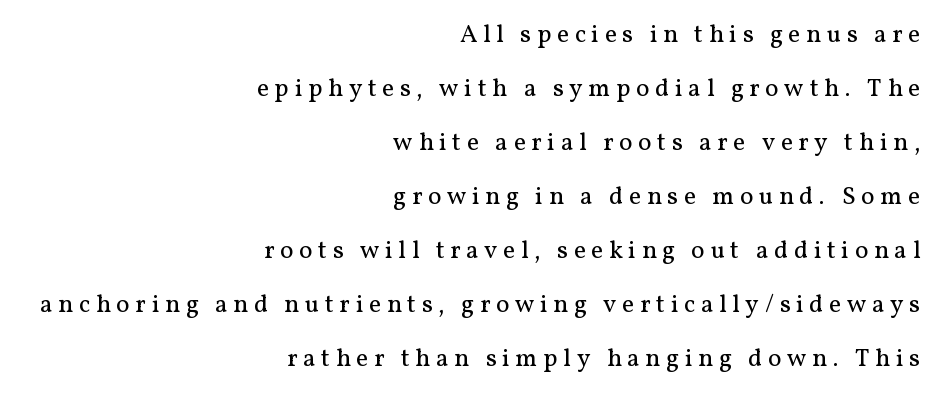
The image shows 25 px text type, upright; set right-aligned, loose line spacing (2.16x), unusually wide letter spacing (+0.23 em), not underlined.
